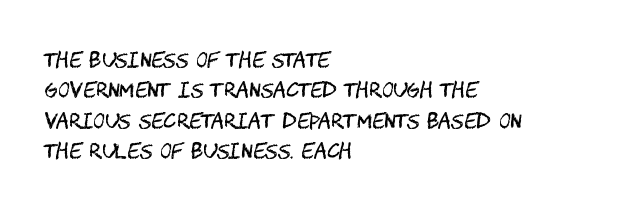
The image shows 20 px text type, upright; set left-aligned, normal line spacing (1.52x), normal letter spacing, not underlined.
